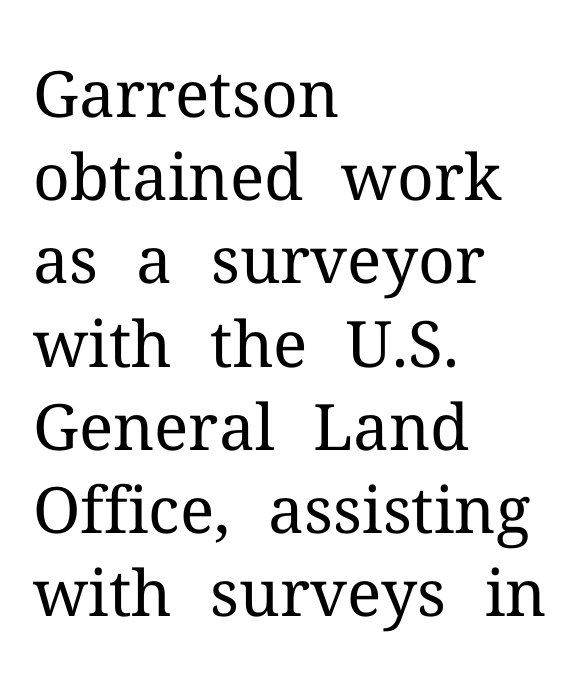
{"serif": "yes", "italic": "no", "bold": "no", "weight": "regular", "width": "normal", "stroke_contrast": "medium", "x_height": "medium", "monospaced": "no", "underline": "no", "align": "left", "line_spacing": "normal", "line_spacing_ratio": 1.3, "letter_spacing": "normal", "letter_spacing_em": 0.0, "glyph_px": 64}
